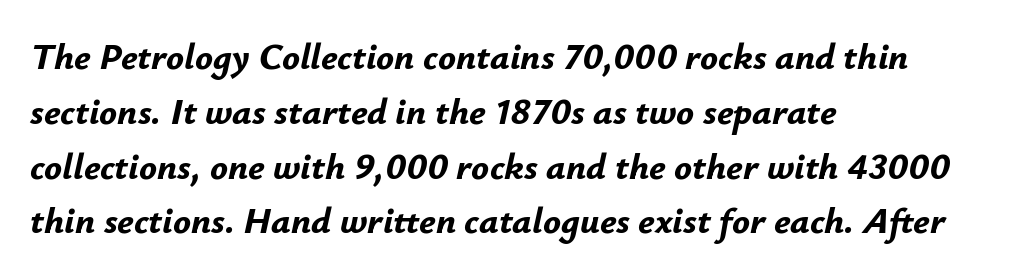
{"italic": "yes", "lean": "right", "slant_degrees": 12, "bold": "yes", "weight": "bold", "width": "normal", "stroke_contrast": "low", "x_height": "small", "monospaced": "no", "underline": "no", "align": "left", "line_spacing": "normal", "line_spacing_ratio": 1.48, "letter_spacing": "normal", "letter_spacing_em": 0.0, "glyph_px": 37}
